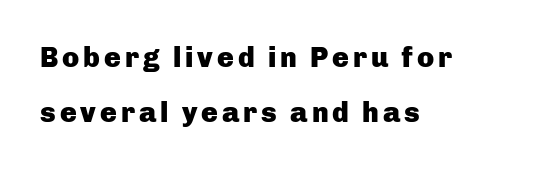
The image shows 28 px heavy sans-serif type, upright; set left-aligned, loose line spacing (1.95x), not underlined; low stroke contrast and a medium x-height.
